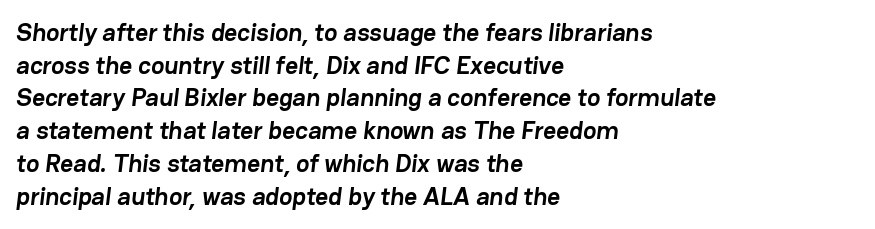
Q: Is the text bold? A: Yes.
Q: Is the text underlined? A: No.
Q: How is the paragraph aligned? A: Left-aligned.
Q: Is the spacing between letters normal or unusually wide? A: Normal.
Q: Is the spacing between lines tight, normal or loose? A: Normal.
